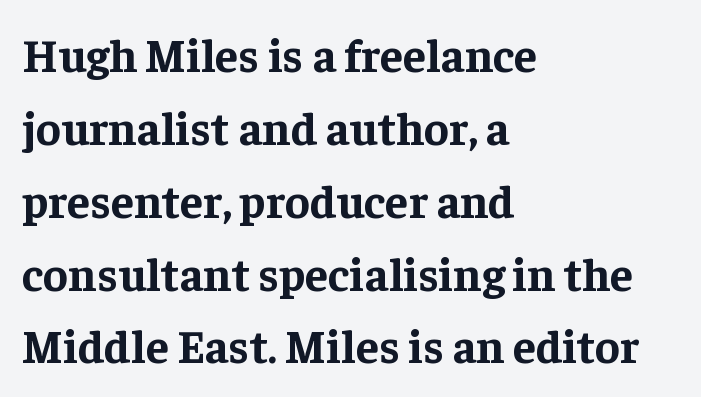
The image shows 47 px bold serif type, upright; set left-aligned, normal line spacing (1.55x), normal letter spacing, not underlined; low stroke contrast and a medium x-height.
